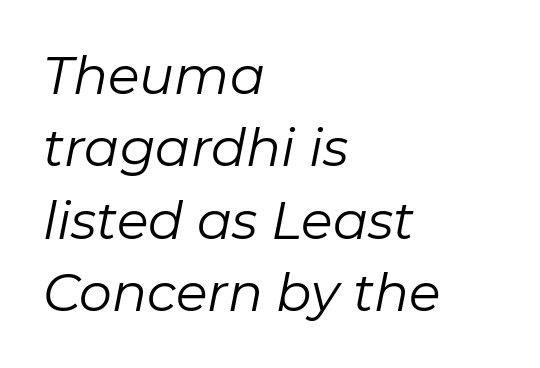
Q: Is the text bold? A: No.
Q: Is the text italic (slanted)? A: Yes, it leans right by about 11 degrees.
Q: Is the text underlined? A: No.
Q: How is the paragraph aligned? A: Left-aligned.
Q: Is the spacing between letters normal or unusually wide? A: Normal.
Q: Is the spacing between lines tight, normal or loose? A: Normal.
Q: Width (condensed, normal, or wide)? A: Normal.
Q: Stroke contrast? A: Low.
Q: x-height? A: Medium.
Q: Monospaced? A: No.
